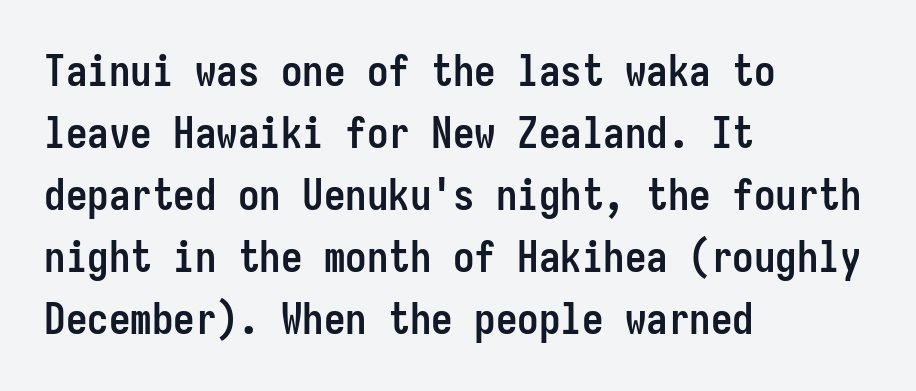
The image shows 43 px semibold, condensed sans-serif type, upright, monospaced; set left-aligned, normal line spacing (1.44x), normal letter spacing, not underlined; low stroke contrast and a medium x-height.
